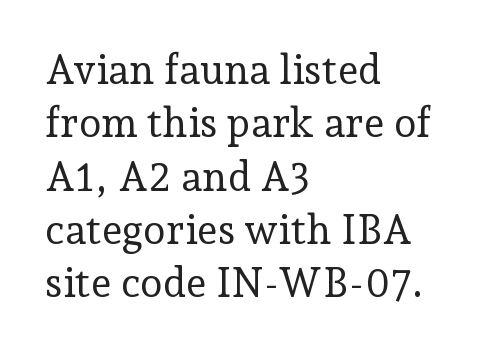
{"serif": "yes", "italic": "no", "bold": "no", "weight": "regular", "width": "normal", "stroke_contrast": "low", "x_height": "medium", "monospaced": "no", "underline": "no", "align": "left", "line_spacing": "normal", "line_spacing_ratio": 1.3, "letter_spacing": "normal", "letter_spacing_em": 0.0, "glyph_px": 41}
